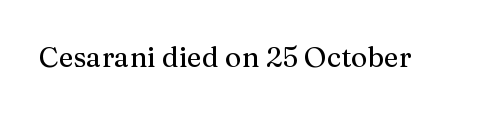
{"serif": "yes", "italic": "no", "width": "normal", "stroke_contrast": "medium", "x_height": "medium", "monospaced": "no", "underline": "no", "letter_spacing": "normal", "letter_spacing_em": 0.0, "glyph_px": 28}
